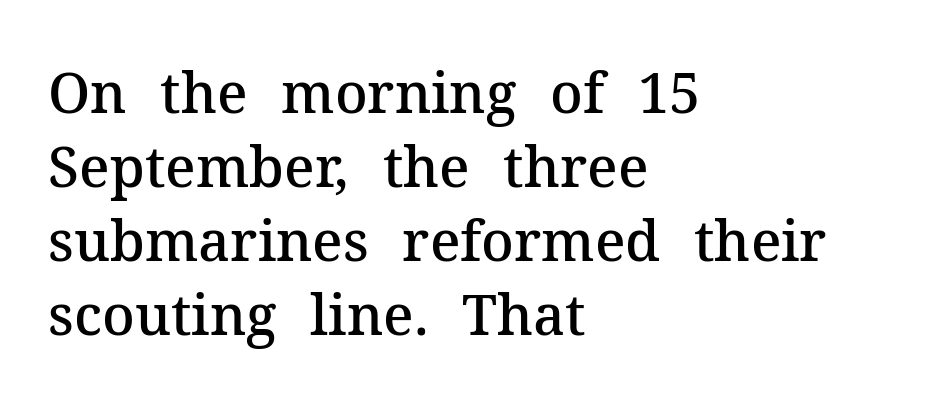
Decoration check: the copy has no underline. In terms of posture, this sample is upright. Honestly, the letter spacing is just normal — you wouldn't notice it. What weight is shown? A semibold, between regular and bold. Is this a fixed-width face? No — the glyphs have proportional, varying widths.
